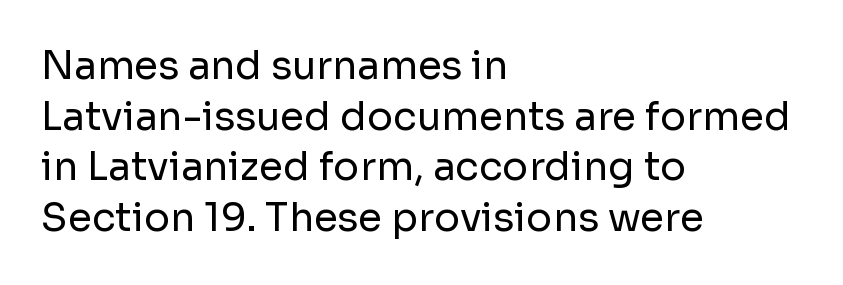
Q: Is the text bold? A: No.
Q: Is the text italic (slanted)? A: No, it is upright.
Q: Is the typeface a serif or a sans-serif typeface? A: Sans-serif.
Q: Is the text underlined? A: No.
Q: How is the paragraph aligned? A: Left-aligned.
Q: Is the spacing between letters normal or unusually wide? A: Normal.
Q: Is the spacing between lines tight, normal or loose? A: Normal.
Q: Width (condensed, normal, or wide)? A: Normal.
Q: Stroke contrast? A: Low.
Q: x-height? A: Medium.
Q: Monospaced? A: No.
